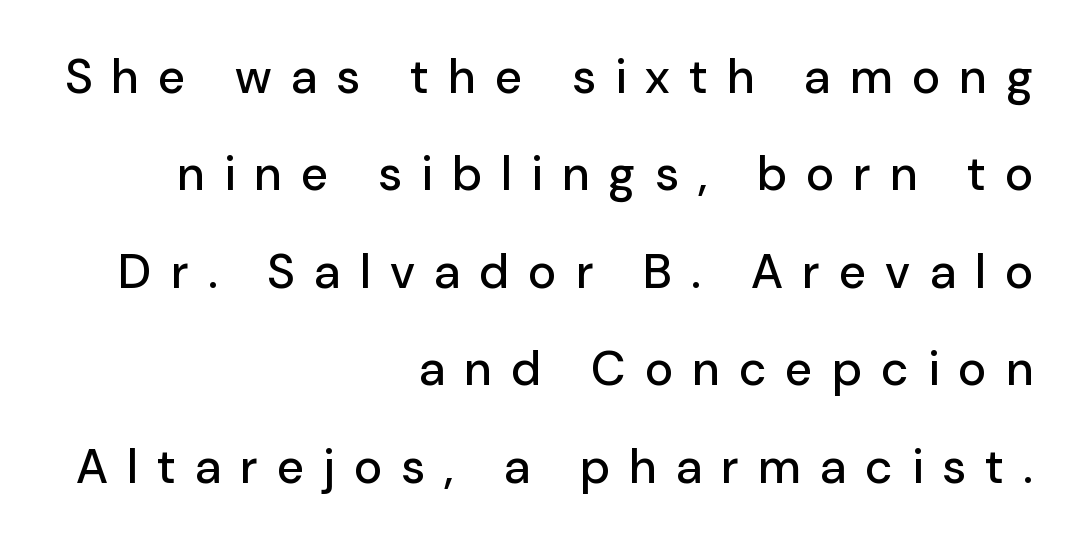
{"serif": "no", "italic": "no", "width": "normal", "stroke_contrast": "low", "x_height": "medium", "monospaced": "no", "underline": "no", "align": "right", "line_spacing": "loose", "line_spacing_ratio": 2.03, "letter_spacing": "wide", "letter_spacing_em": 0.4, "glyph_px": 48}
